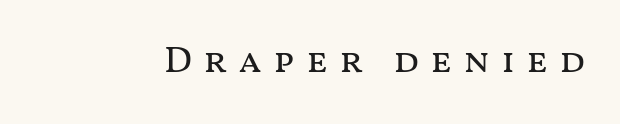
A typesetter would mark this as roman, not italic. Is the stroke heavy? The answer is a plain regular-or-lighter. Each letter keeps its own natural width here, so spacing adapts to shape. Tracking here is generous; glyphs stand well apart from one another.
